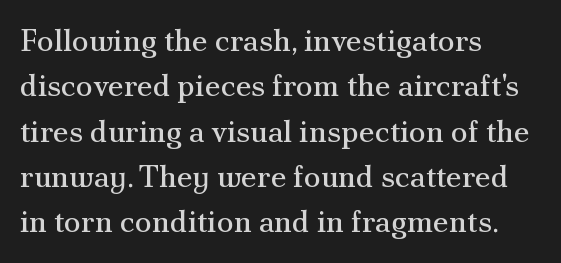
The image shows 31 px regular-weight serif type, upright; set left-aligned, normal line spacing (1.46x), normal letter spacing, not underlined; medium stroke contrast and a small x-height.
